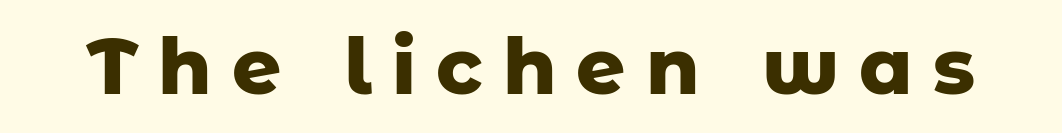
{"serif": "no", "italic": "no", "bold": "yes", "weight": "heavy", "width": "normal", "stroke_contrast": "low", "x_height": "medium", "monospaced": "no", "underline": "no", "letter_spacing": "wide", "letter_spacing_em": 0.26, "glyph_px": 77}
